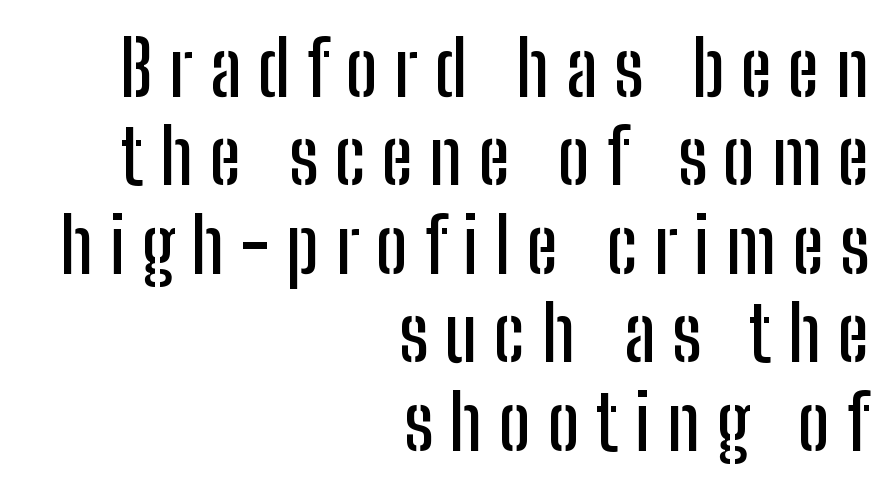
Q: Is the text italic (slanted)? A: No, it is upright.
Q: Is the typeface a serif or a sans-serif typeface? A: Sans-serif.
Q: Is the text underlined? A: No.
Q: How is the paragraph aligned? A: Right-aligned.
Q: Is the spacing between letters normal or unusually wide? A: Unusually wide.
Q: Width (condensed, normal, or wide)? A: Condensed.
Q: Stroke contrast? A: Low.
Q: x-height? A: Medium.
Q: Monospaced? A: No.
